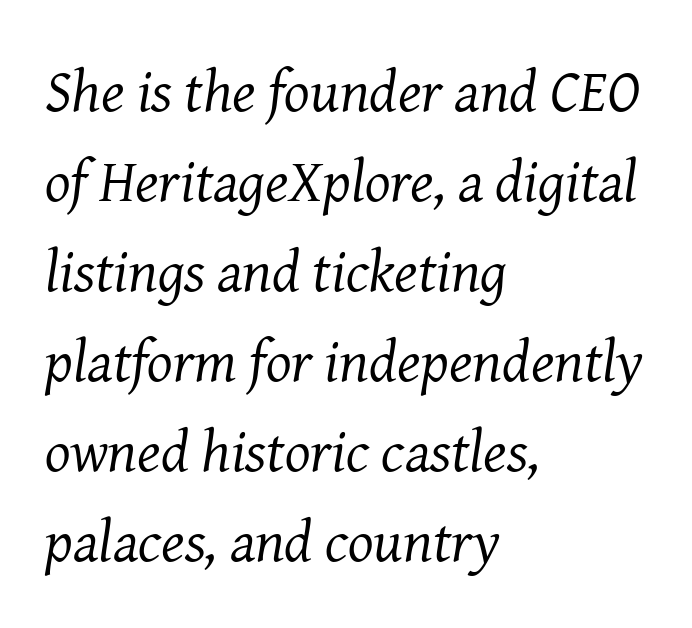
{"serif": "yes", "italic": "yes", "lean": "right", "slant_degrees": 8, "bold": "no", "weight": "regular", "width": "normal", "stroke_contrast": "medium", "x_height": "medium", "monospaced": "no", "underline": "no", "align": "left", "line_spacing": "normal", "line_spacing_ratio": 1.5, "letter_spacing": "normal", "letter_spacing_em": 0.0, "glyph_px": 60}
